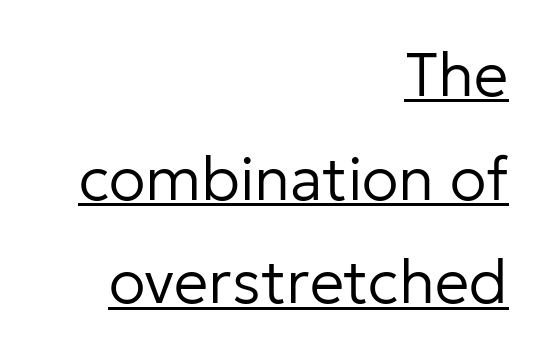
{"serif": "no", "italic": "no", "bold": "no", "weight": "regular", "width": "normal", "stroke_contrast": "low", "x_height": "medium", "monospaced": "no", "underline": "yes", "align": "right", "line_spacing": "normal", "line_spacing_ratio": 1.7, "letter_spacing": "normal", "letter_spacing_em": 0.0, "glyph_px": 61}
